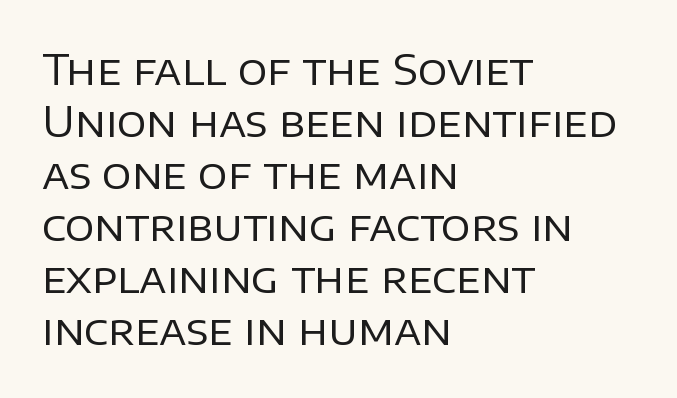
The image shows 41 px regular-weight sans-serif type, upright; set left-aligned, normal line spacing (1.27x), normal letter spacing, not underlined; low stroke contrast and a large x-height.
